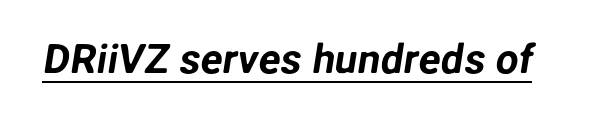
The rendered words wear a rule along their underside. This sample uses plain, unmodified letter spacing. The letters advance in unequal steps, a hallmark of proportional type. What kind of face is this? One without serifs — a sans.
